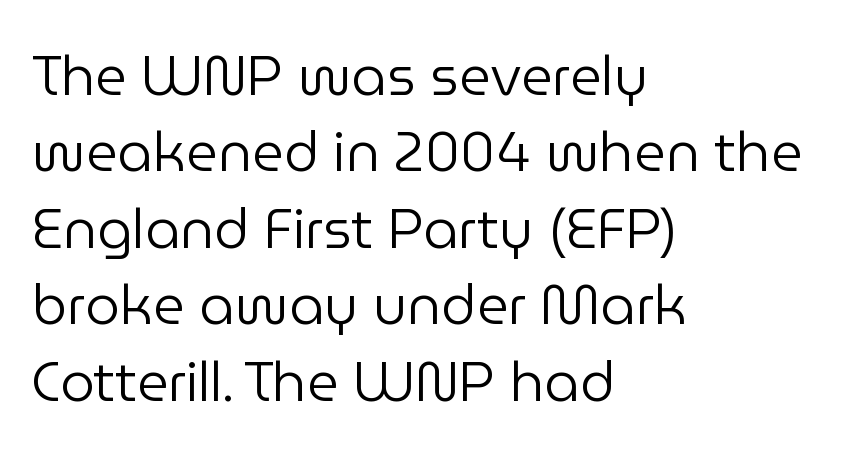
The ragged edge is on the right, which tells us the setting is flush left. Heaviness? Minimal to ordinary, like unemphasized prose. Quick note: underline off. Every stem runs plumb, perpendicular to the baseline. Short note: letters normally spaced.
